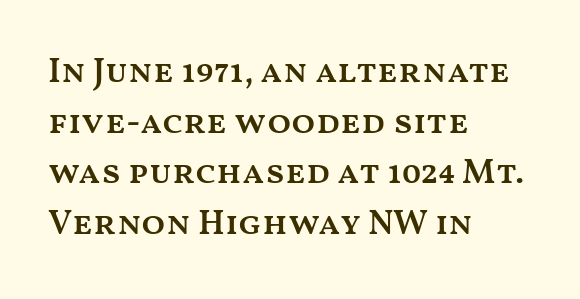
Every stem runs plumb, perpendicular to the baseline. Default kerning and tracking; the words read as compact shapes. The rendering uses natural spacing where letterforms have individual widths. Plain, unruled lines of type. Set as a demibold, roughly 600 on the weight scale.
